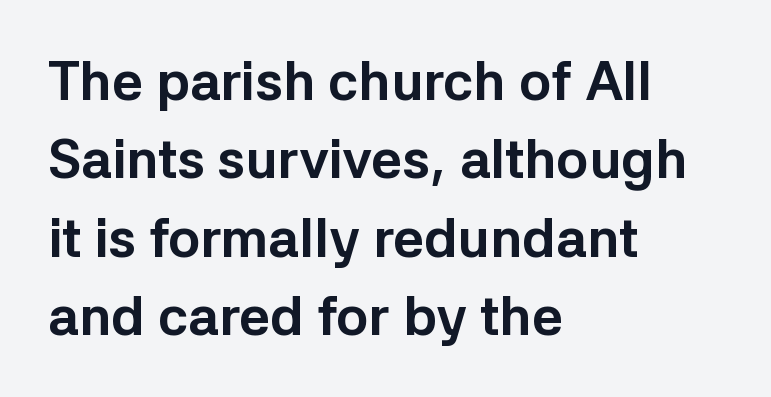
{"serif": "no", "italic": "no", "bold": "yes", "weight": "bold", "width": "normal", "stroke_contrast": "low", "x_height": "medium", "monospaced": "no", "underline": "no", "align": "left", "line_spacing": "normal", "line_spacing_ratio": 1.45, "letter_spacing": "normal", "letter_spacing_em": 0.0, "glyph_px": 54}
